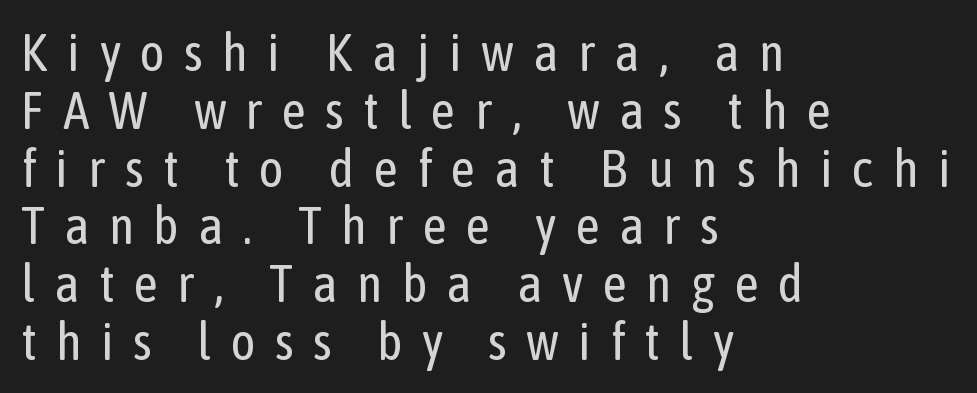
Q: Is the text bold? A: No.
Q: Is the text italic (slanted)? A: No, it is upright.
Q: Is the typeface a serif or a sans-serif typeface? A: Sans-serif.
Q: Is the text underlined? A: No.
Q: How is the paragraph aligned? A: Left-aligned.
Q: Is the spacing between letters normal or unusually wide? A: Unusually wide.
Q: Is the spacing between lines tight, normal or loose? A: Tight.
Q: Width (condensed, normal, or wide)? A: Condensed.
Q: Stroke contrast? A: Low.
Q: x-height? A: Medium.
Q: Monospaced? A: No.
